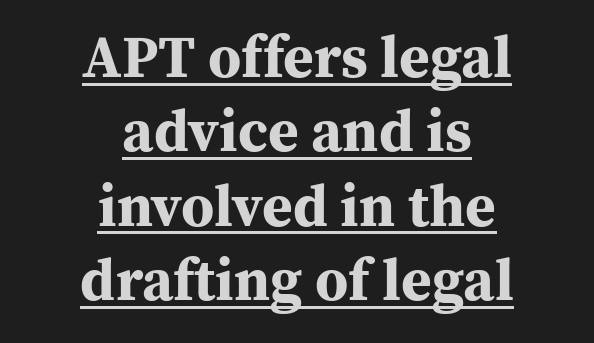
Each line is balanced around a shared central axis. Horizontal bands of white between lines are of average thickness. Students, note that the glyphs here touch the page at normal intervals. The glyphs have the mass of a bold cut. The sample's only ornament is a line tracing under the words.
